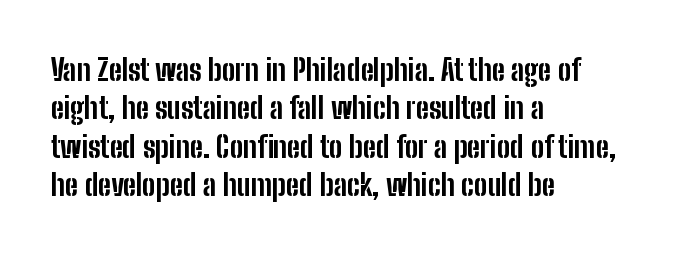
Q: Is the text bold? A: Yes.
Q: Is the text italic (slanted)? A: No, it is upright.
Q: Is the typeface a serif or a sans-serif typeface? A: Sans-serif.
Q: Is the text underlined? A: No.
Q: How is the paragraph aligned? A: Left-aligned.
Q: Is the spacing between letters normal or unusually wide? A: Normal.
Q: Is the spacing between lines tight, normal or loose? A: Normal.
Q: Width (condensed, normal, or wide)? A: Condensed.
Q: Stroke contrast? A: Low.
Q: x-height? A: Medium.
Q: Monospaced? A: No.
